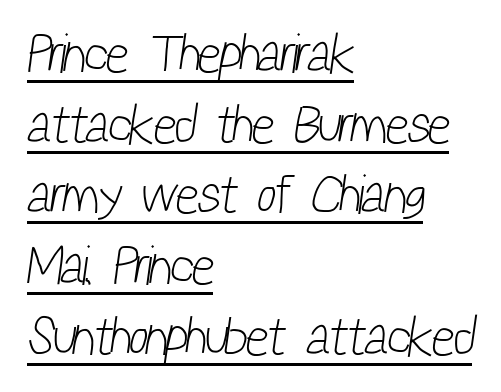
{"serif": "no", "bold": "no", "weight": "light", "width": "condensed", "stroke_contrast": "low", "x_height": "medium", "monospaced": "no", "underline": "yes", "align": "left", "line_spacing": "normal", "line_spacing_ratio": 1.31, "letter_spacing": "normal", "letter_spacing_em": 0.0, "glyph_px": 54}
